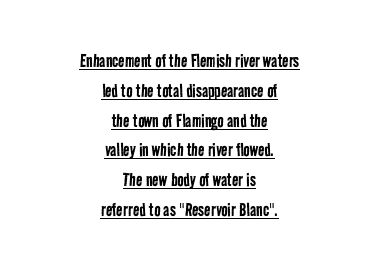
{"bold": "no", "underline": "yes", "align": "center", "line_spacing": "normal", "line_spacing_ratio": 1.42, "letter_spacing": "normal", "letter_spacing_em": 0.0, "glyph_px": 21}
